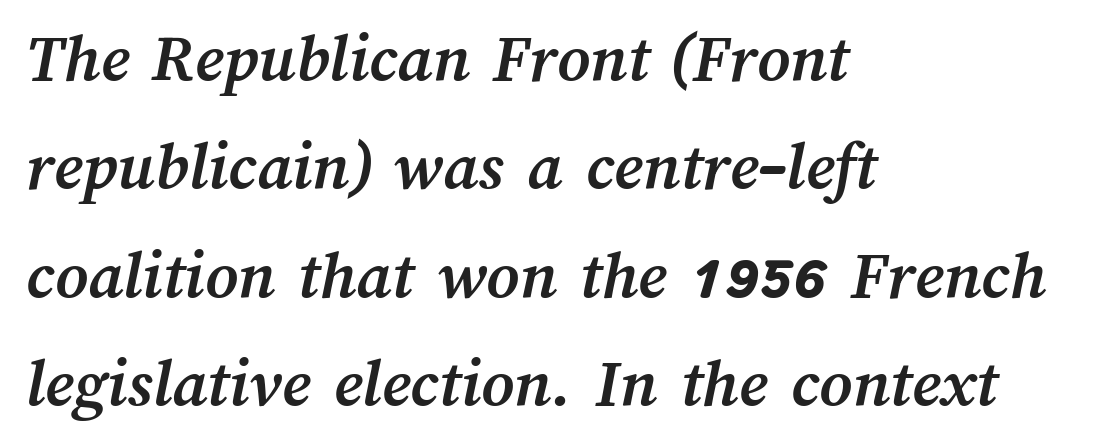
{"bold": "yes", "weight": "semibold", "width": "normal", "stroke_contrast": "medium", "x_height": "medium", "monospaced": "no", "underline": "no", "align": "left", "line_spacing": "normal", "line_spacing_ratio": 1.55, "letter_spacing": "normal", "letter_spacing_em": 0.0, "glyph_px": 70}
